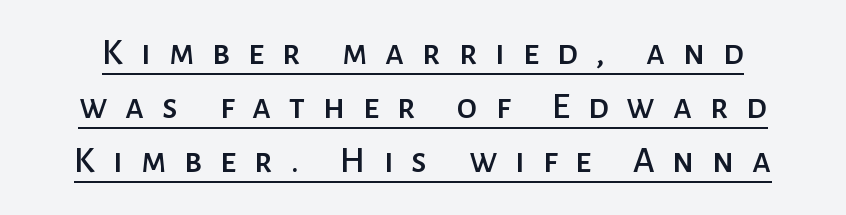
Q: Is the text italic (slanted)? A: No, it is upright.
Q: Is the typeface a serif or a sans-serif typeface? A: Sans-serif.
Q: Is the text underlined? A: Yes.
Q: Is the spacing between letters normal or unusually wide? A: Unusually wide.
Q: Is the spacing between lines tight, normal or loose? A: Normal.
Q: Width (condensed, normal, or wide)? A: Normal.
Q: Stroke contrast? A: Low.
Q: x-height? A: Medium.
Q: Monospaced? A: No.
